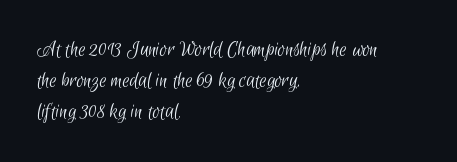
Q: Is the text bold? A: No.
Q: Is the text underlined? A: No.
Q: How is the paragraph aligned? A: Left-aligned.
Q: Is the spacing between letters normal or unusually wide? A: Normal.
Q: Is the spacing between lines tight, normal or loose? A: Normal.
